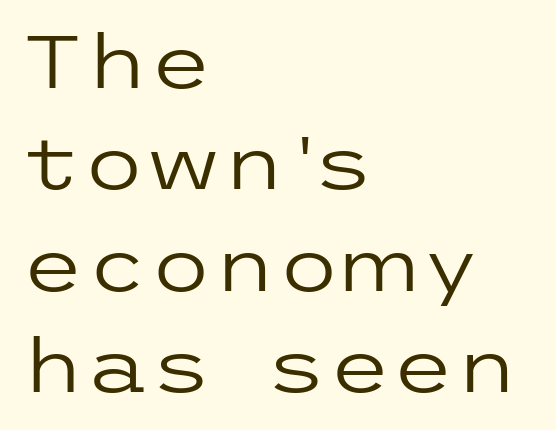
This rendering employs a face without finishing strokes, i.e., a sans-serif. You can tell it's not italic because the verticals are truly vertical. Leftover space on each line is placed entirely after the last word. Leading: standard. The letterforms sit shoulder to shoulder at normal distance.
